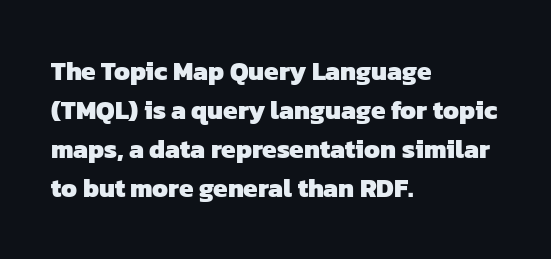
The foot of each line stays bare and open. Standard letterfit; no display-style spreading of the glyphs. Quick note: interline space is typical. If you drew a ruler down the left edge, every line would touch it.
